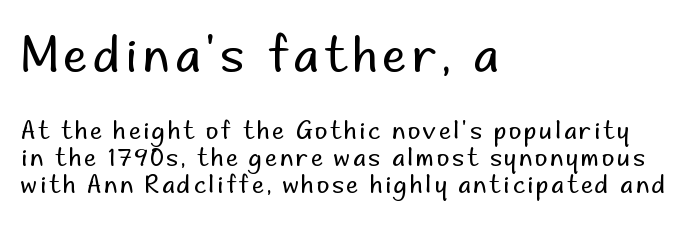
Q: Is the text bold? A: No.
Q: Is the text italic (slanted)? A: No, it is upright.
Q: Is the typeface a serif or a sans-serif typeface? A: Sans-serif.
Q: Is the text underlined? A: No.
Q: How is the paragraph aligned? A: Left-aligned.
Q: Is the spacing between lines tight, normal or loose? A: Tight.
Q: Which block of text is set in a larger size, the first (top) or the second (bottom)? A: The first (top) one.
Q: Width (condensed, normal, or wide)? A: Normal.
Q: Stroke contrast? A: Low.
Q: x-height? A: Small.
Q: Monospaced? A: No.
